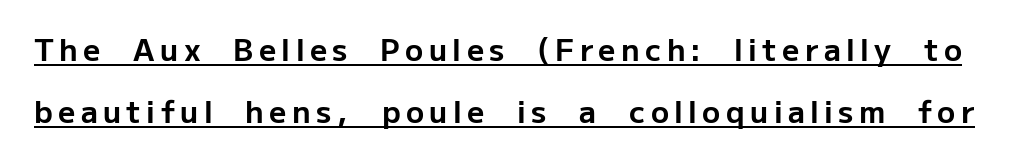
The space between consecutive lines is lavish. Is this a fixed-width face? No — the glyphs have proportional, varying widths. The font family rendered here belongs to the sans-serif group. Students, this is bold: see how much ink each stroke carries. Somebody hit Ctrl+U on this one — the words are underlined. The lettering stays uniformly vertical, giving the passage a roman look.
